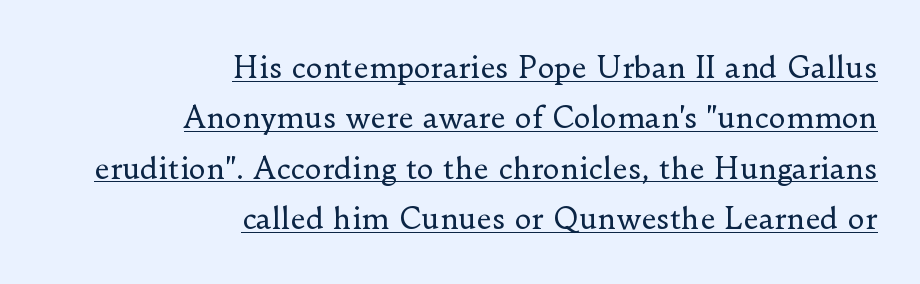
The image shows 29 px regular-weight serif type, upright; set right-aligned, line spacing 1.74x, normal letter spacing, underlined; low stroke contrast and a small x-height.
